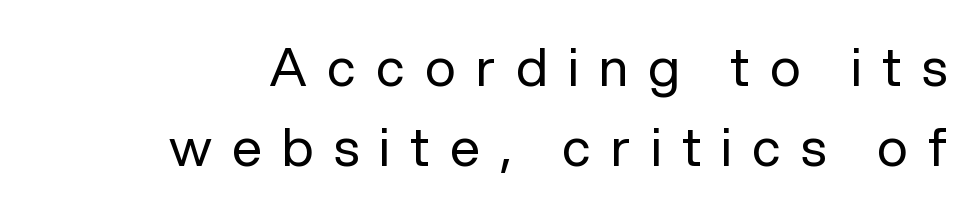
The image shows 53 px regular-weight sans-serif type, upright; set right-aligned, normal line spacing (1.51x), unusually wide letter spacing (+0.38 em), not underlined; low stroke contrast and a medium x-height.
